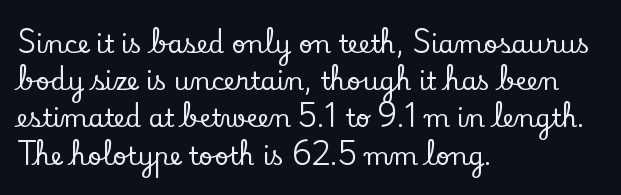
Q: Is the text italic (slanted)? A: No, it is upright.
Q: Is the text underlined? A: No.
Q: How is the paragraph aligned? A: Left-aligned.
Q: Is the spacing between letters normal or unusually wide? A: Normal.
Q: Is the spacing between lines tight, normal or loose? A: Normal.
